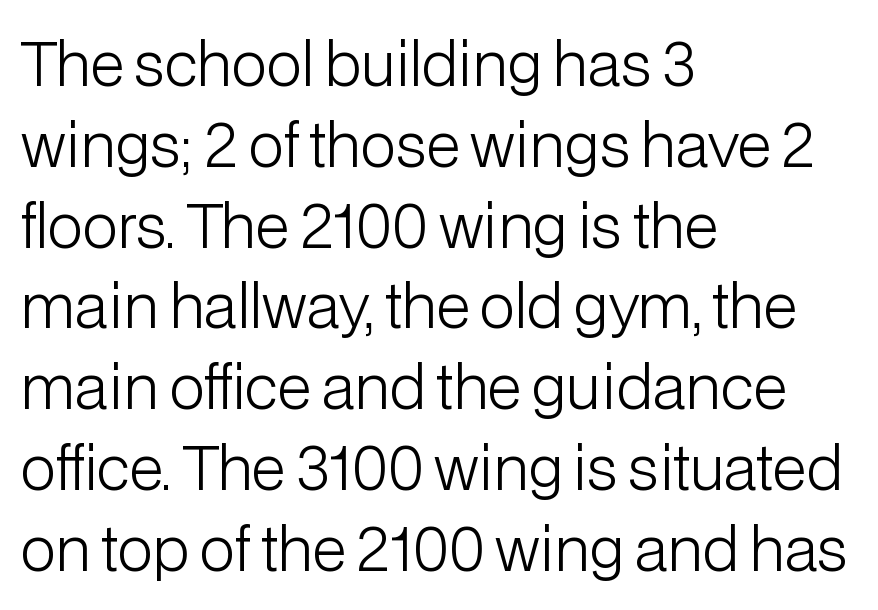
Q: Is the text bold? A: No.
Q: Is the text italic (slanted)? A: No, it is upright.
Q: Is the typeface a serif or a sans-serif typeface? A: Sans-serif.
Q: Is the text underlined? A: No.
Q: How is the paragraph aligned? A: Left-aligned.
Q: Is the spacing between letters normal or unusually wide? A: Normal.
Q: Is the spacing between lines tight, normal or loose? A: Normal.
Q: Width (condensed, normal, or wide)? A: Normal.
Q: Stroke contrast? A: Low.
Q: x-height? A: Medium.
Q: Monospaced? A: No.
